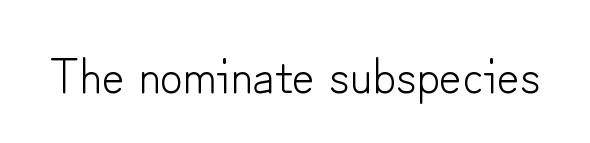
{"serif": "no", "italic": "no", "bold": "no", "weight": "light", "width": "normal", "stroke_contrast": "low", "x_height": "small", "monospaced": "no", "underline": "no", "letter_spacing": "normal", "letter_spacing_em": 0.0, "glyph_px": 50}
